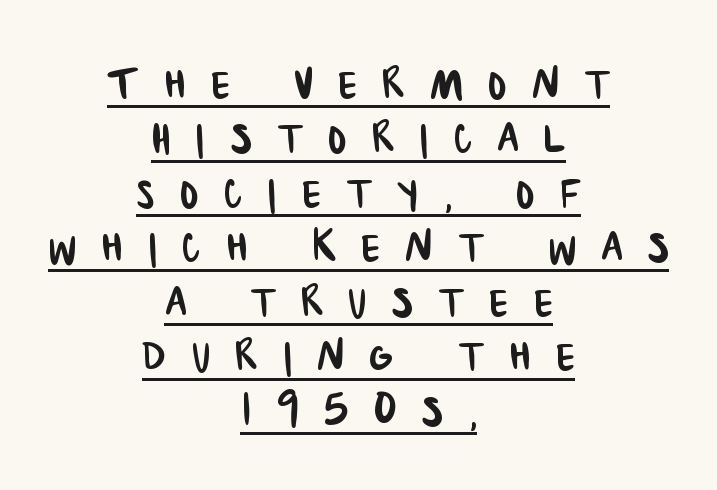
Q: Is the typeface a serif or a sans-serif typeface? A: Sans-serif.
Q: Is the text underlined? A: Yes.
Q: How is the paragraph aligned? A: Centered.
Q: Is the spacing between letters normal or unusually wide? A: Unusually wide.
Q: Is the spacing between lines tight, normal or loose? A: Tight.
Q: Width (condensed, normal, or wide)? A: Condensed.
Q: Stroke contrast? A: Low.
Q: x-height? A: Large.
Q: Monospaced? A: No.
